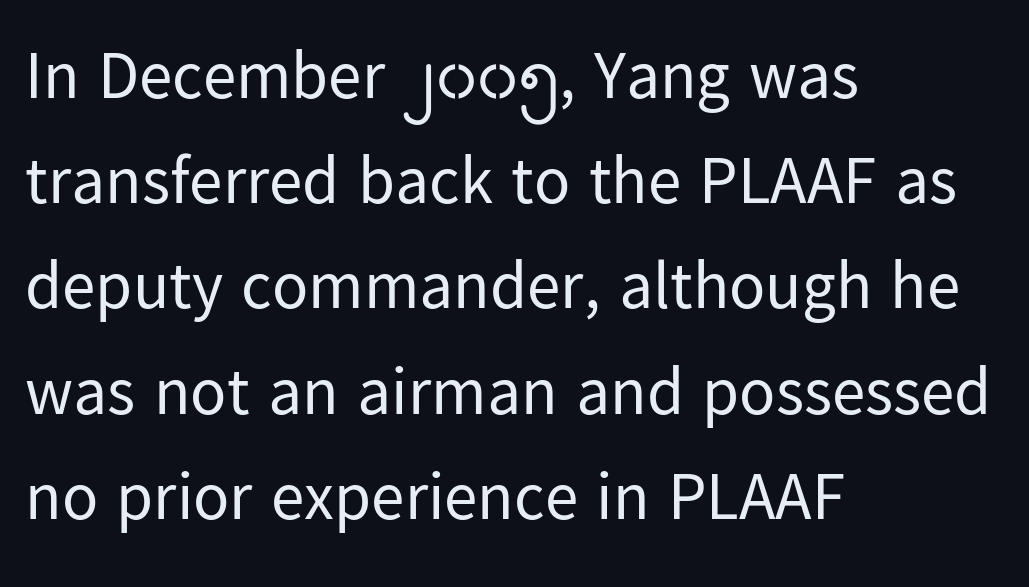
The image shows 67 px regular-weight sans-serif type, upright; set left-aligned, normal line spacing (1.57x), normal letter spacing, not underlined; low stroke contrast and a medium x-height.
